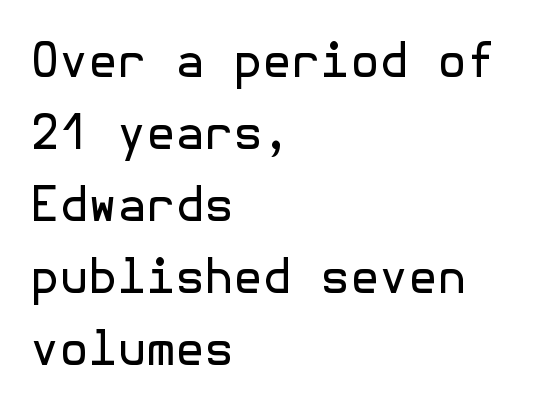
The image shows 47 px regular-weight sans-serif type, upright; set left-aligned, normal line spacing (1.53x), normal letter spacing, not underlined; a medium x-height.
